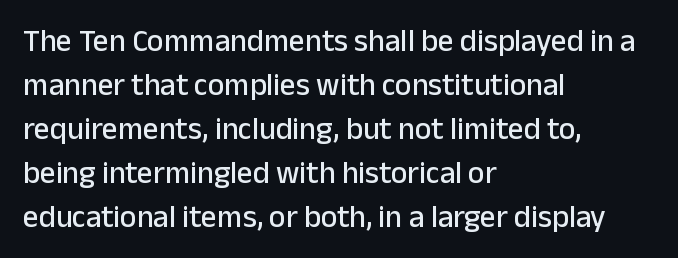
{"serif": "no", "italic": "no", "width": "normal", "stroke_contrast": "low", "x_height": "medium", "monospaced": "no", "underline": "no", "align": "left", "line_spacing": "normal", "line_spacing_ratio": 1.42, "letter_spacing": "normal", "letter_spacing_em": 0.0, "glyph_px": 31}
